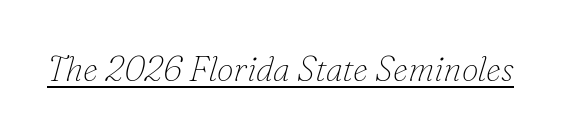
Q: Is the text bold? A: No.
Q: Is the text italic (slanted)? A: Yes, it leans right by about 16 degrees.
Q: Is the typeface a serif or a sans-serif typeface? A: Serif.
Q: Is the text underlined? A: Yes.
Q: Is the spacing between letters normal or unusually wide? A: Normal.
Q: Width (condensed, normal, or wide)? A: Normal.
Q: Stroke contrast? A: Low.
Q: x-height? A: Small.
Q: Monospaced? A: No.
